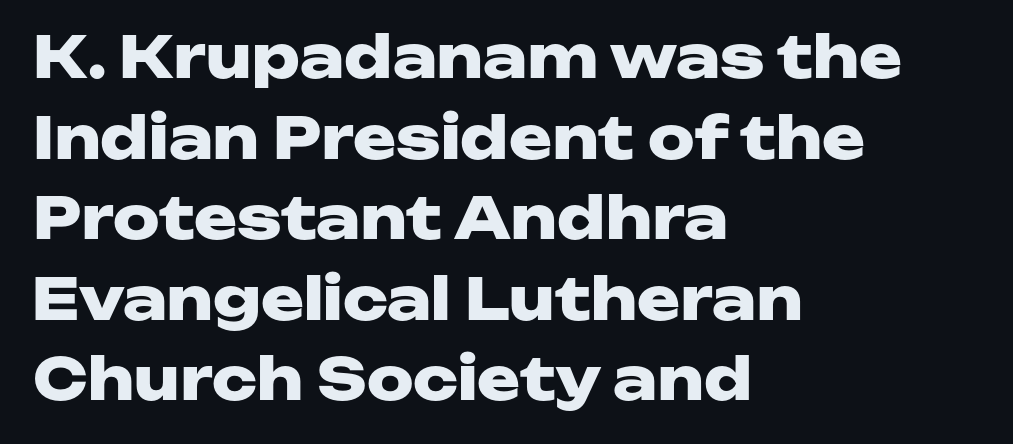
Q: Is the text bold? A: Yes.
Q: Is the text italic (slanted)? A: No, it is upright.
Q: Is the typeface a serif or a sans-serif typeface? A: Sans-serif.
Q: Is the text underlined? A: No.
Q: How is the paragraph aligned? A: Left-aligned.
Q: Is the spacing between letters normal or unusually wide? A: Normal.
Q: Is the spacing between lines tight, normal or loose? A: Normal.
Q: Width (condensed, normal, or wide)? A: Wide.
Q: Stroke contrast? A: Low.
Q: x-height? A: Medium.
Q: Monospaced? A: No.
